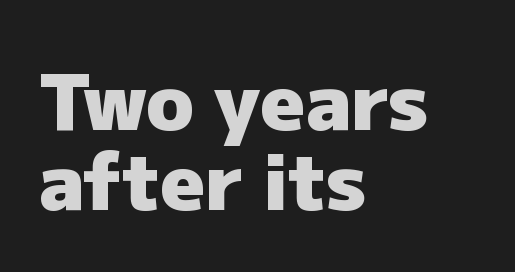
The image shows 78 px heavy sans-serif type, upright; set left-aligned, tight line spacing (1.02x), normal letter spacing, not underlined; low stroke contrast and a medium x-height.
